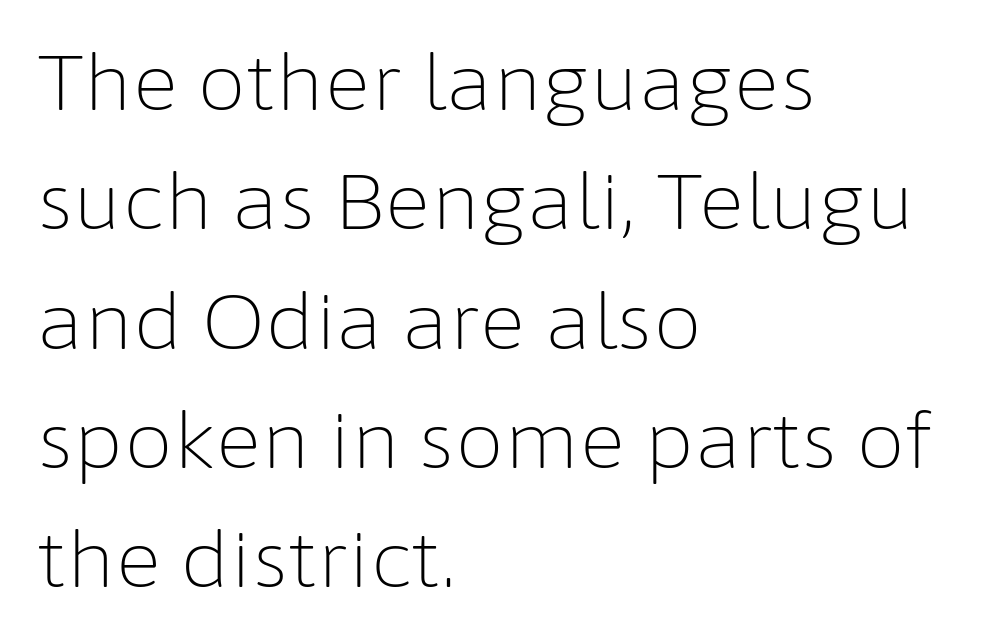
The image shows 78 px light sans-serif type, upright; set left-aligned, normal line spacing (1.53x), normal letter spacing, not underlined; low stroke contrast and a medium x-height.
